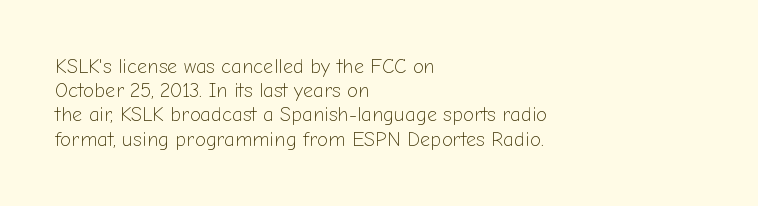
Tall strokes in this sample are plumb rather than angled. Decoration check: the copy has no underline. Words appear dense and cohesive because spacing is normal. The typesetter chose a ragged-right arrangement here.
